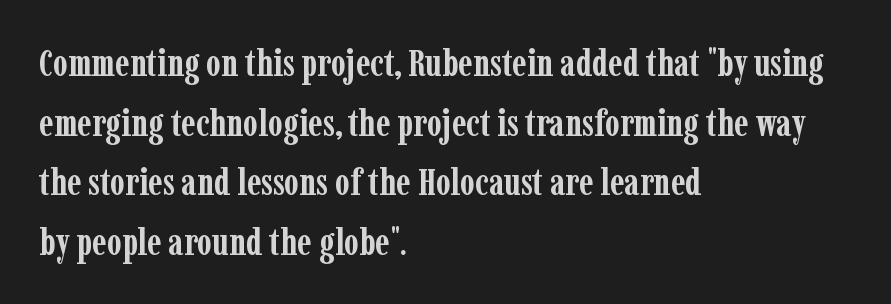
Q: Is the text bold? A: Yes.
Q: Is the text italic (slanted)? A: No, it is upright.
Q: Is the typeface a serif or a sans-serif typeface? A: Serif.
Q: Is the text underlined? A: No.
Q: How is the paragraph aligned? A: Left-aligned.
Q: Is the spacing between letters normal or unusually wide? A: Normal.
Q: Is the spacing between lines tight, normal or loose? A: Normal.
Q: Width (condensed, normal, or wide)? A: Condensed.
Q: Stroke contrast? A: Low.
Q: x-height? A: Medium.
Q: Monospaced? A: No.
